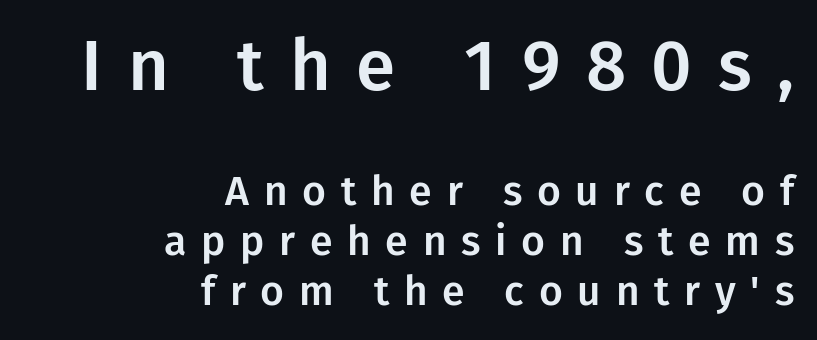
The letters stand upright; this is a roman face. A typesetter would call this proportional, since set widths differ per character. Honestly, there is no underline to notice here at all. The type is letterspaced generously, with wide tracking.
